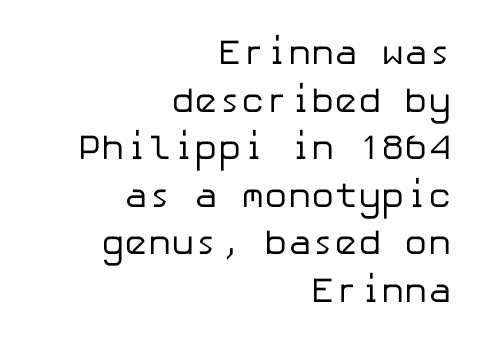
{"serif": "no", "italic": "no", "bold": "no", "weight": "regular", "width": "normal", "stroke_contrast": "low", "x_height": "medium", "underline": "no", "align": "right", "line_spacing": "normal", "line_spacing_ratio": 1.36, "letter_spacing": "normal", "letter_spacing_em": 0.0, "glyph_px": 35}
